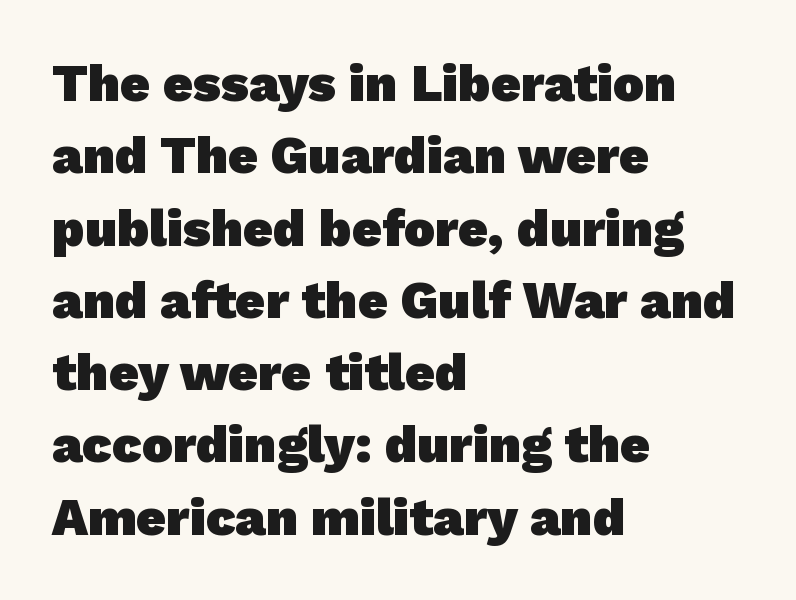
Q: Is the text bold? A: Yes.
Q: Is the typeface a serif or a sans-serif typeface? A: Sans-serif.
Q: Is the text underlined? A: No.
Q: How is the paragraph aligned? A: Left-aligned.
Q: Is the spacing between letters normal or unusually wide? A: Normal.
Q: Is the spacing between lines tight, normal or loose? A: Normal.
Q: Width (condensed, normal, or wide)? A: Normal.
Q: Stroke contrast? A: Low.
Q: x-height? A: Medium.
Q: Monospaced? A: No.
